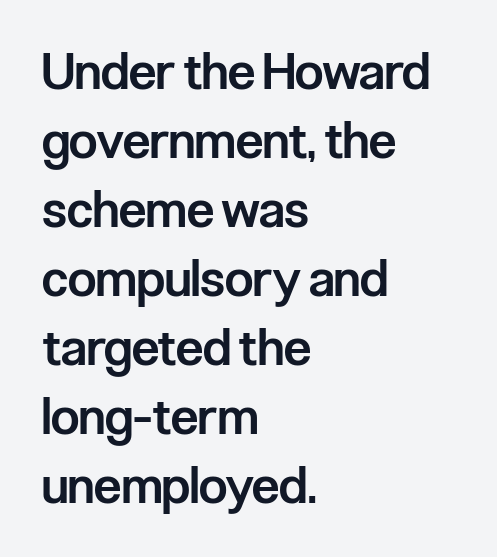
{"serif": "no", "italic": "no", "bold": "semi", "weight": "semibold", "width": "condensed", "stroke_contrast": "low", "x_height": "medium", "monospaced": "no", "underline": "no", "align": "left", "line_spacing": "normal", "line_spacing_ratio": 1.38, "letter_spacing": "normal", "letter_spacing_em": 0.0, "glyph_px": 50}
